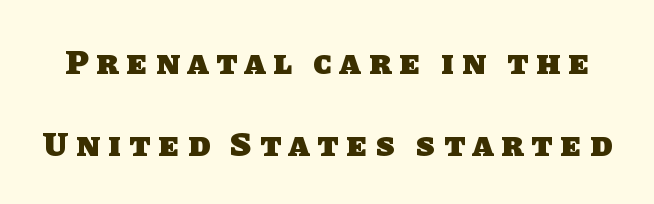
Beneath every word, the page is bare. The space between consecutive lines is lavish. Tracking value appears strongly positive — letters spread wide. Stroke terminals: plain, sans-serif. Spacing verdict: proportional, widths tailored to each character.
